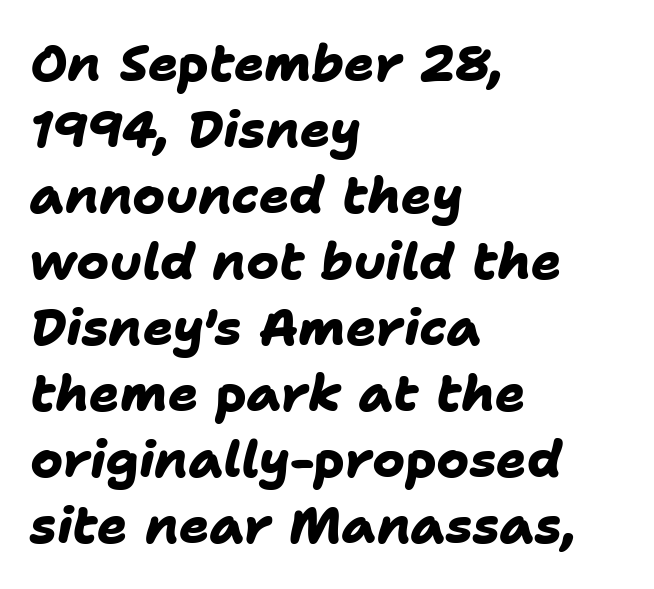
The image shows 50 px heavy sans-serif type; set left-aligned, normal line spacing (1.32x), normal letter spacing, not underlined; low stroke contrast and a medium x-height.
